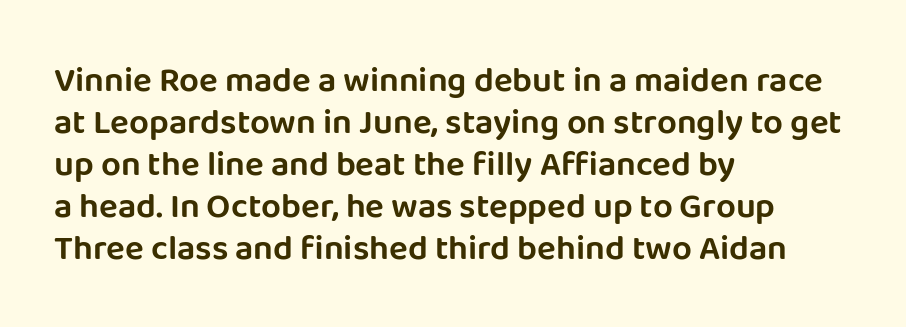
Q: Is the text italic (slanted)? A: No, it is upright.
Q: Is the typeface a serif or a sans-serif typeface? A: Sans-serif.
Q: Is the text underlined? A: No.
Q: How is the paragraph aligned? A: Left-aligned.
Q: Is the spacing between letters normal or unusually wide? A: Normal.
Q: Width (condensed, normal, or wide)? A: Normal.
Q: Stroke contrast? A: Low.
Q: x-height? A: Large.
Q: Monospaced? A: No.
